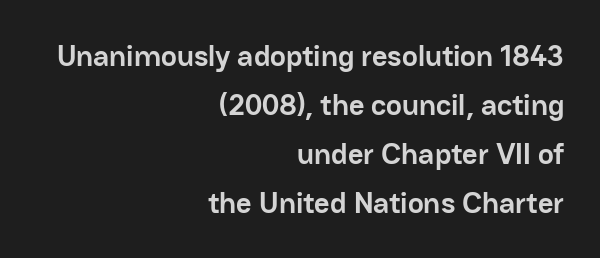
The image shows 30 px semibold sans-serif type, upright; set right-aligned, normal line spacing (1.63x), normal letter spacing, not underlined; low stroke contrast and a medium x-height.
